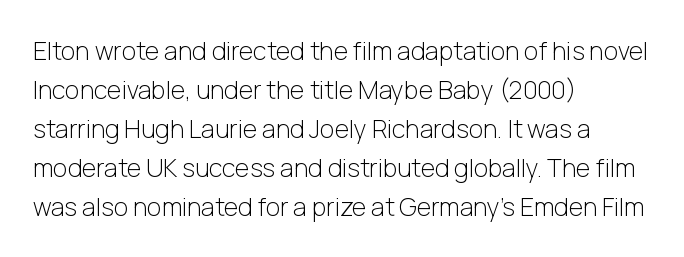
The space between consecutive lines is moderate. In terms of letterspacing, this is plain default setting. This rendering features lettering with no underline. Is the stroke heavy? The answer is a plain regular-or-lighter.
